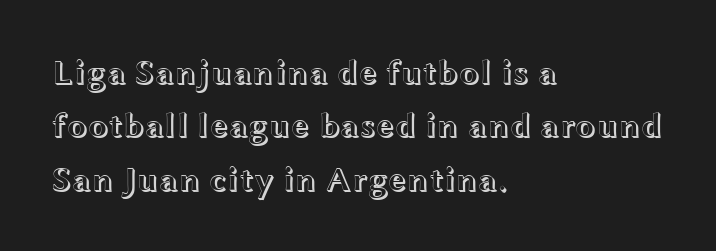
The image shows 34 px wide type, upright; set left-aligned, normal line spacing (1.57x), normal letter spacing, not underlined; a medium x-height.
